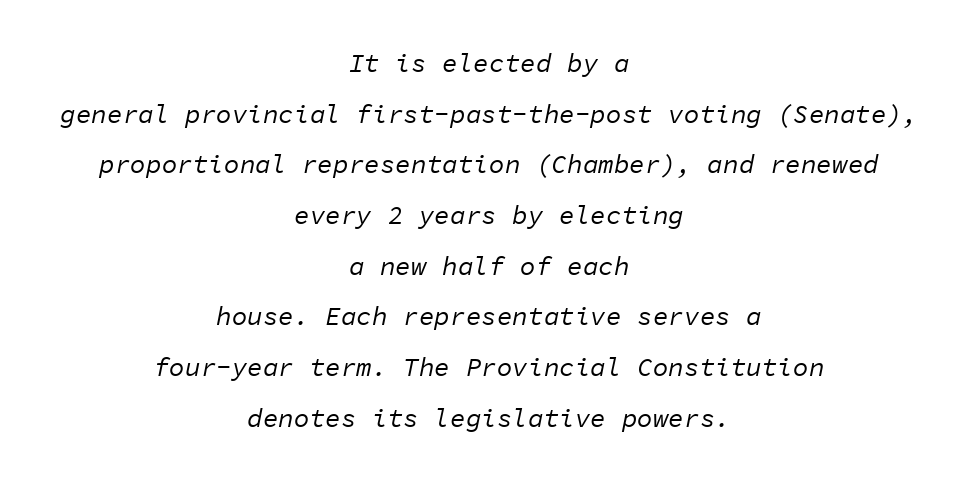
{"italic": "yes", "lean": "right", "slant_degrees": 11, "bold": "no", "underline": "no", "align": "center", "line_spacing": "loose", "line_spacing_ratio": 1.95, "letter_spacing": "normal", "letter_spacing_em": 0.0, "glyph_px": 26}
